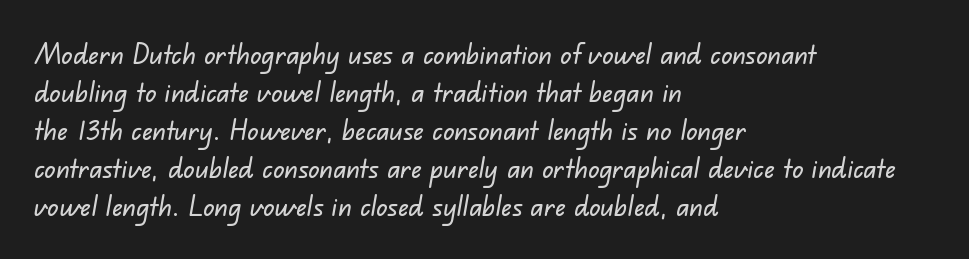
{"serif": "no", "width": "normal", "stroke_contrast": "low", "x_height": "small", "monospaced": "no", "underline": "no", "align": "left", "line_spacing": "normal", "line_spacing_ratio": 1.36, "letter_spacing": "normal", "letter_spacing_em": 0.0, "glyph_px": 28}
